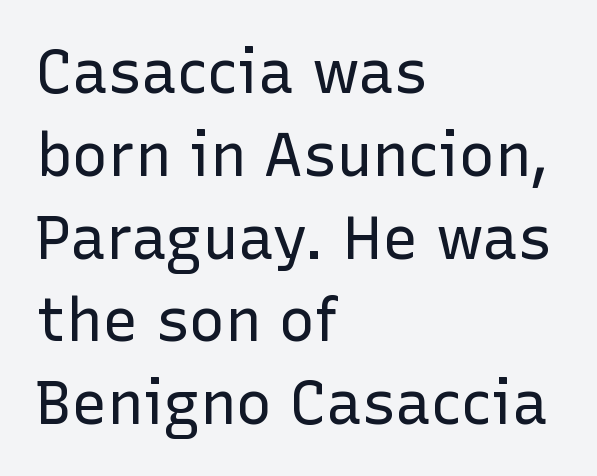
Q: Is the text bold? A: No.
Q: Is the text italic (slanted)? A: No, it is upright.
Q: Is the typeface a serif or a sans-serif typeface? A: Sans-serif.
Q: Is the text underlined? A: No.
Q: How is the paragraph aligned? A: Left-aligned.
Q: Is the spacing between letters normal or unusually wide? A: Normal.
Q: Is the spacing between lines tight, normal or loose? A: Normal.
Q: Width (condensed, normal, or wide)? A: Normal.
Q: Stroke contrast? A: Low.
Q: x-height? A: Medium.
Q: Monospaced? A: No.
